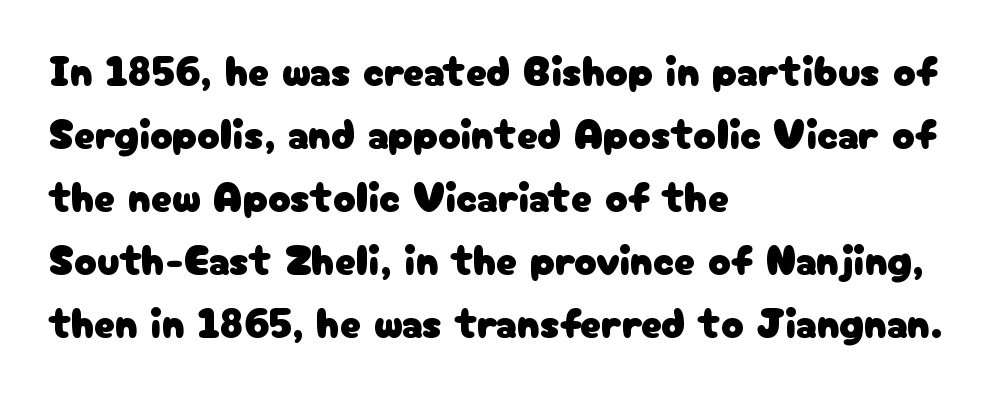
Do the characters align in a grid? No, the font is proportional. Letterform terminals end flat and unadorned throughout the passage. Tracking here is standard; glyphs follow each other at the usual distance. The glyphs are unaccompanied by any horizontal stroke below them.
